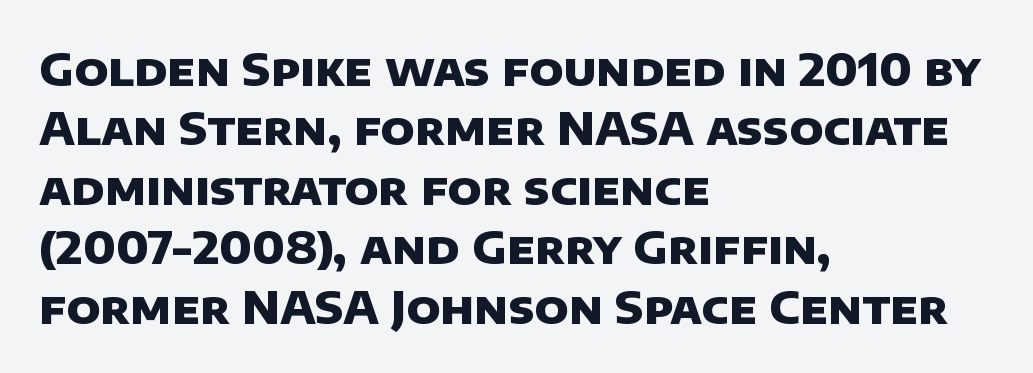
{"serif": "no", "bold": "yes", "weight": "heavy", "width": "normal", "stroke_contrast": "low", "x_height": "large", "monospaced": "no", "underline": "no", "align": "left", "line_spacing": "normal", "line_spacing_ratio": 1.32, "letter_spacing": "normal", "letter_spacing_em": 0.0, "glyph_px": 45}
